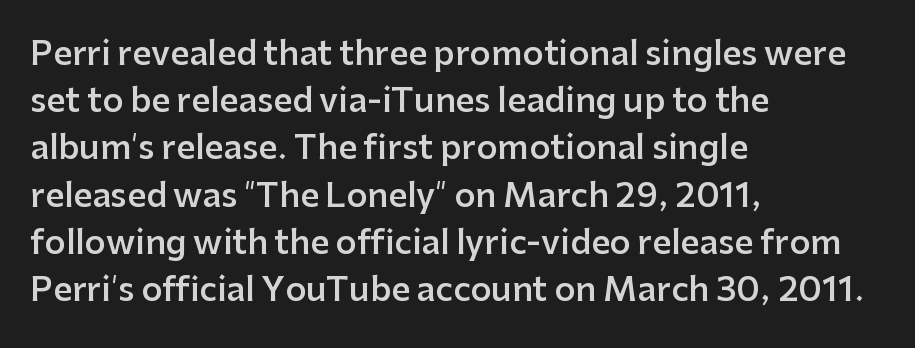
Letter spacing: default. This block has exactly the height ordinary leading produces. Quick note: underline off. Teacher's note: observe the even left margin — that is flush-left alignment.
